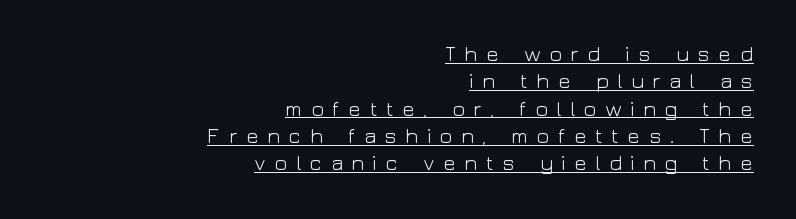
Q: Is the text bold? A: No.
Q: Is the text italic (slanted)? A: No, it is upright.
Q: Is the text underlined? A: Yes.
Q: How is the paragraph aligned? A: Right-aligned.
Q: Is the spacing between letters normal or unusually wide? A: Unusually wide.
Q: Is the spacing between lines tight, normal or loose? A: Normal.
